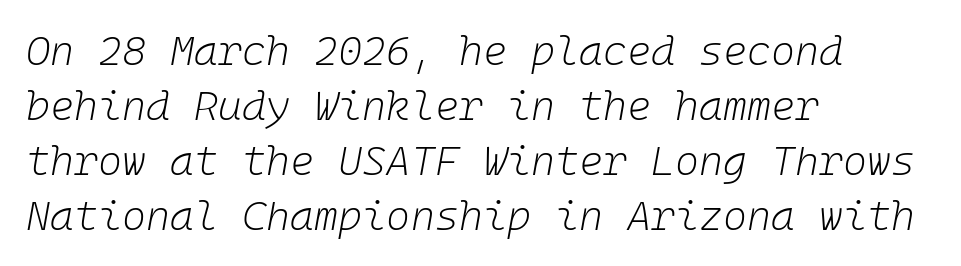
{"italic": "yes", "lean": "right", "slant_degrees": 10, "bold": "no", "weight": "light", "width": "normal", "stroke_contrast": "low", "x_height": "medium", "underline": "no", "align": "left", "line_spacing": "normal", "line_spacing_ratio": 1.34, "letter_spacing": "normal", "letter_spacing_em": 0.0, "glyph_px": 41}
